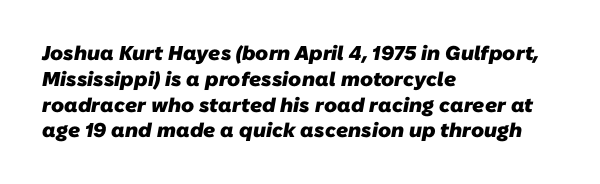
{"bold": "yes", "underline": "no", "align": "left", "line_spacing": "normal", "line_spacing_ratio": 1.29, "letter_spacing": "normal", "letter_spacing_em": 0.0, "glyph_px": 20}
